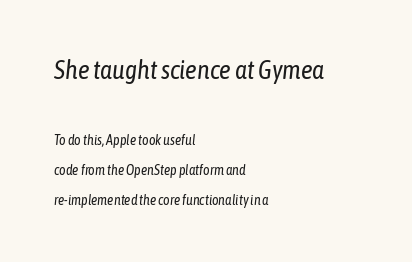
The image shows 26 px text type, italic (leaning right); set left-aligned, loose line spacing (2.15x), normal letter spacing, not underlined; the first (top) block is 1.86x larger.
